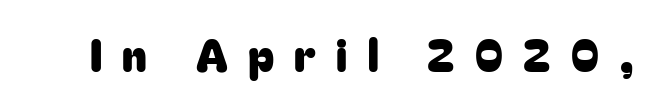
The image shows 45 px sans-serif type, upright; set unusually wide letter spacing (+0.45 em), not underlined; low stroke contrast and a medium x-height.
